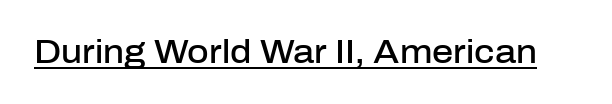
Caption: lettering with a line underneath. Style check: upright. Moderately thickened strokes mark this as semibold type. Do the characters align in a grid? No, the font is proportional. These lines are composed in type without serifs.
